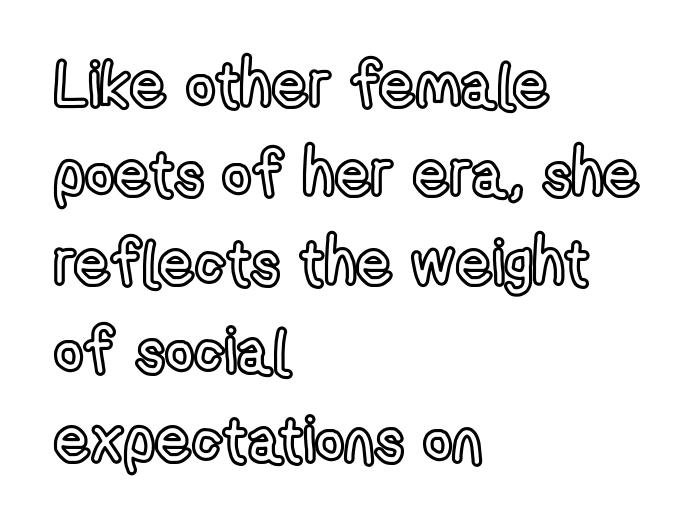
{"italic": "no", "width": "condensed", "x_height": "medium", "monospaced": "no", "underline": "no", "align": "left", "line_spacing": "normal", "line_spacing_ratio": 1.41, "letter_spacing": "normal", "letter_spacing_em": 0.0, "glyph_px": 63}
